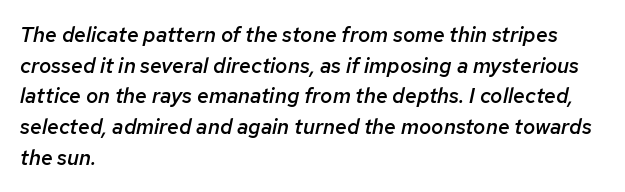
Q: Is the text bold? A: Semi-bold.
Q: Is the text italic (slanted)? A: Yes, it leans right by about 12 degrees.
Q: Is the text underlined? A: No.
Q: How is the paragraph aligned? A: Left-aligned.
Q: Is the spacing between letters normal or unusually wide? A: Normal.
Q: Is the spacing between lines tight, normal or loose? A: Normal.
